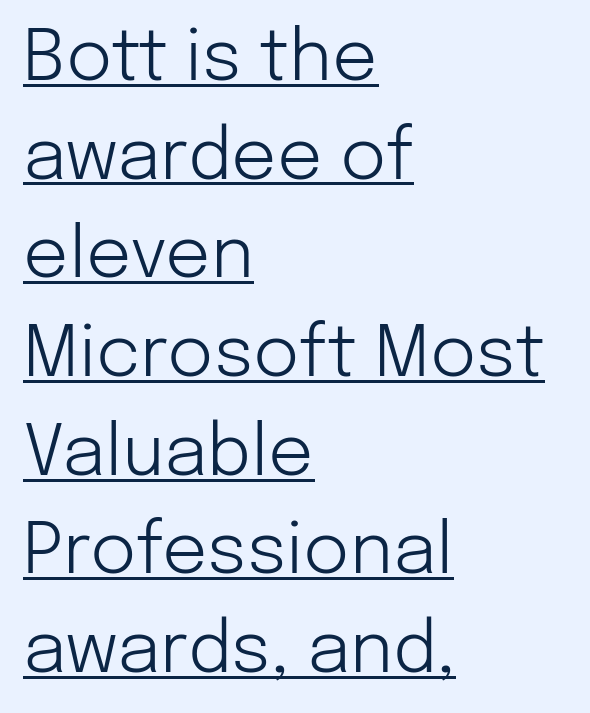
Q: Is the text bold? A: No.
Q: Is the text italic (slanted)? A: No, it is upright.
Q: Is the typeface a serif or a sans-serif typeface? A: Sans-serif.
Q: Is the text underlined? A: Yes.
Q: How is the paragraph aligned? A: Left-aligned.
Q: Is the spacing between letters normal or unusually wide? A: Normal.
Q: Is the spacing between lines tight, normal or loose? A: Normal.
Q: Width (condensed, normal, or wide)? A: Normal.
Q: Stroke contrast? A: Low.
Q: x-height? A: Medium.
Q: Monospaced? A: No.
